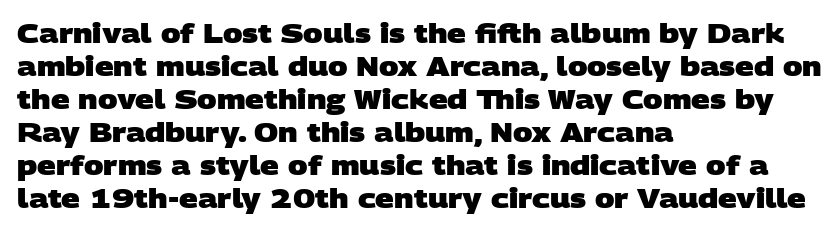
Does the leading feel generous? No, just average. Letters rest on an invisible, unmarked baseline. The glyphs have the mass of a bold cut. Typeset ragged right — the left edge is the straight one.
